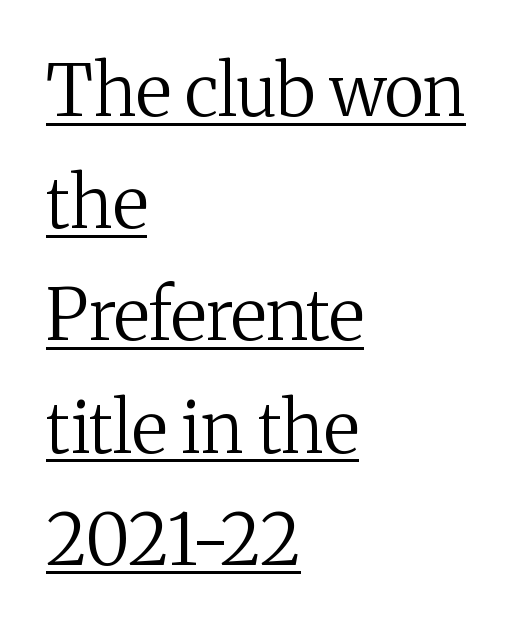
Rows of type keep a routine distance in the vertical direction. Beneath each row of characters lies a ruled line. The lettering holds an erect, upright posture throughout. Is this a heavy cut? Hardly; it is regular or lighter. A typesetter would call this proportional, since set widths differ per character. The designer went with a serif here, giving each stem small feet.
